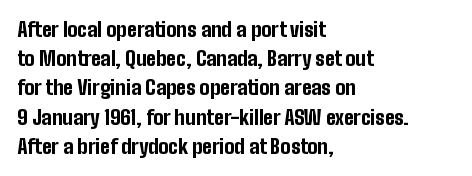
The image shows 20 px bold type, upright; set left-aligned, normal line spacing (1.46x), normal letter spacing, not underlined.
